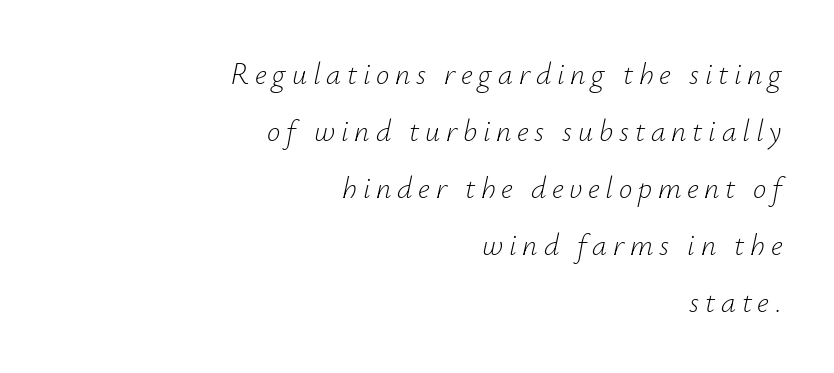
Q: Is the text bold? A: No.
Q: Is the text italic (slanted)? A: Yes, it leans right by about 12 degrees.
Q: Is the text underlined? A: No.
Q: How is the paragraph aligned? A: Right-aligned.
Q: Is the spacing between lines tight, normal or loose? A: Loose.
Q: Width (condensed, normal, or wide)? A: Normal.
Q: Stroke contrast? A: Low.
Q: x-height? A: Small.
Q: Monospaced? A: No.
